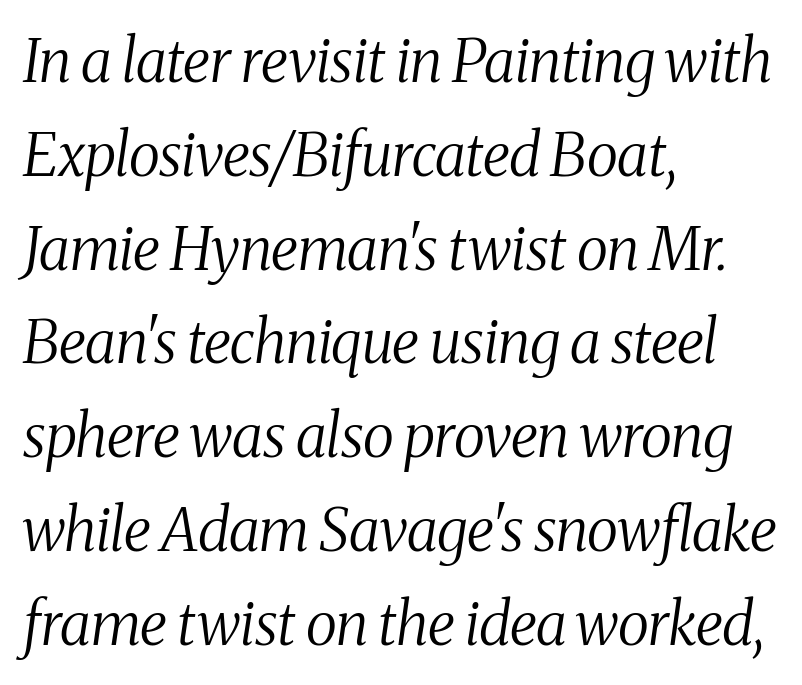
The image shows 59 px regular-weight, condensed serif type, italic (leaning right); set left-aligned, normal line spacing (1.59x), normal letter spacing, not underlined; medium stroke contrast and a medium x-height.
